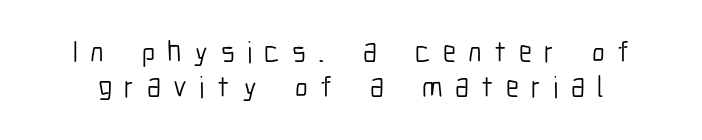
{"serif": "no", "italic": "no", "bold": "no", "weight": "light", "width": "condensed", "stroke_contrast": "low", "x_height": "medium", "monospaced": "no", "underline": "no", "line_spacing_ratio": 1.17, "letter_spacing": "wide", "letter_spacing_em": 0.41, "glyph_px": 30}
